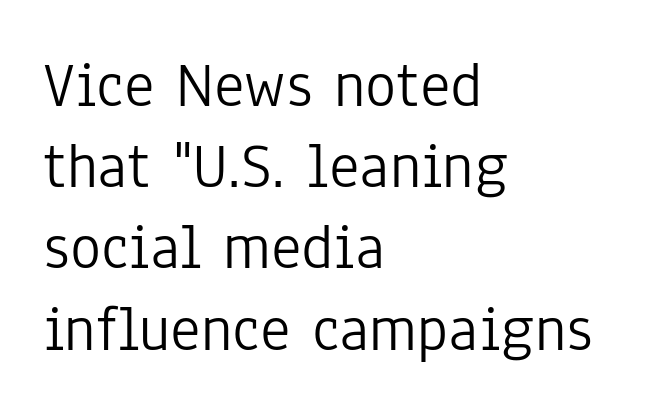
Reading down the column, the eye jumps a familiar distance to each next line. This sample is left-justified, so line endings fall wherever the words run out. A typesetter would call this zero additional tracking. Is this a heavy cut? Hardly; it is regular or lighter.
